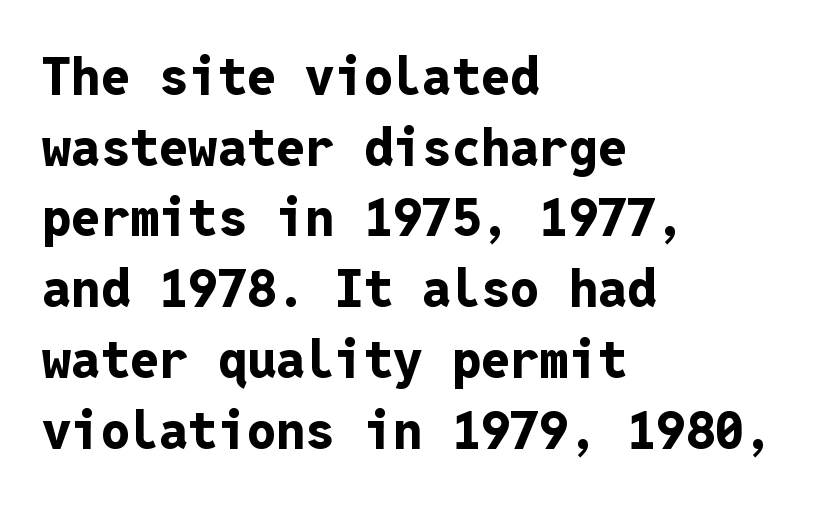
{"serif": "no", "italic": "no", "bold": "yes", "weight": "bold", "width": "normal", "stroke_contrast": "low", "x_height": "medium", "monospaced": "yes", "underline": "no", "align": "left", "line_spacing": "normal", "line_spacing_ratio": 1.36, "letter_spacing": "normal", "letter_spacing_em": 0.0, "glyph_px": 52}
